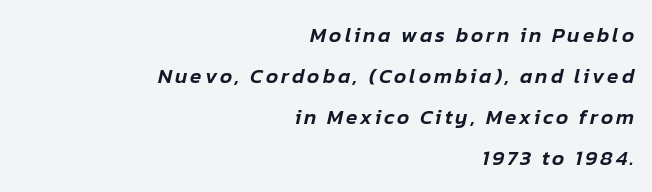
Typeset ragged left — the right edge is the straight one. Interline gaps are noticeably wide in this sample. Would a proofreader flag this as italicized? Yes. Nobody drew a line under any word here.
